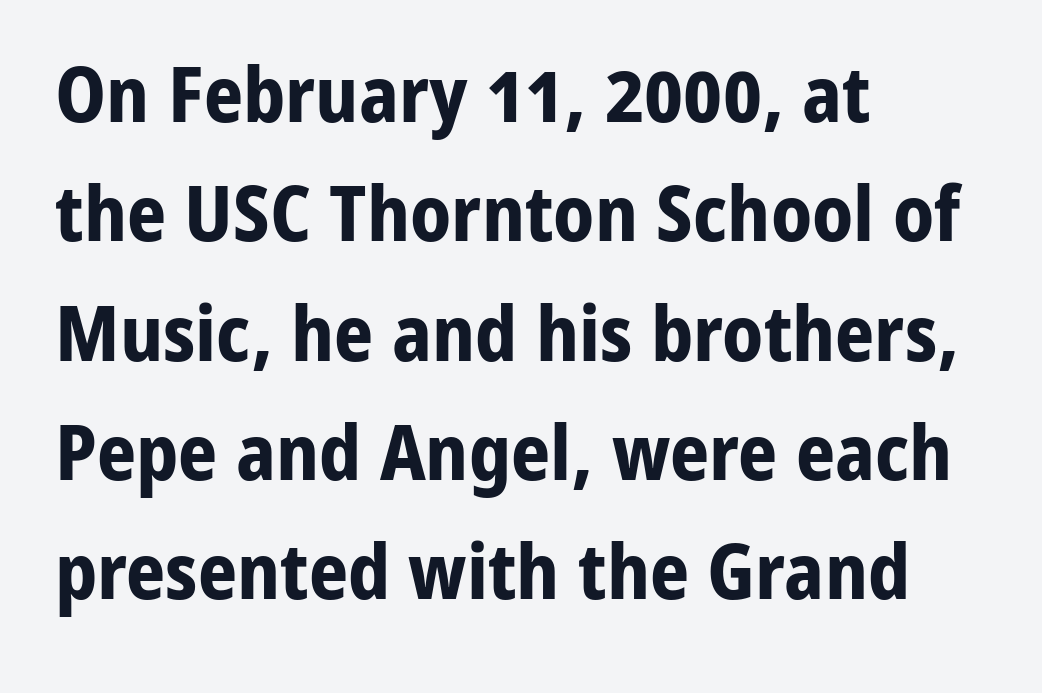
{"serif": "no", "italic": "no", "bold": "yes", "weight": "bold", "width": "normal", "stroke_contrast": "low", "x_height": "medium", "monospaced": "no", "underline": "no", "align": "left", "line_spacing": "normal", "line_spacing_ratio": 1.55, "letter_spacing": "normal", "letter_spacing_em": 0.0, "glyph_px": 77}
